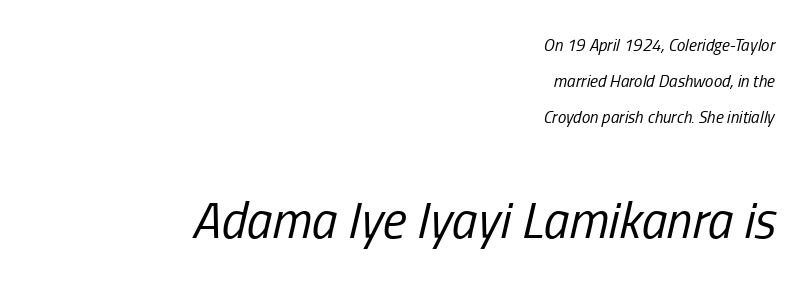
{"italic": "yes", "lean": "right", "slant_degrees": 13, "bold": "no", "weight": "regular", "width": "condensed", "stroke_contrast": "low", "x_height": "medium", "monospaced": "no", "underline": "no", "align": "right", "line_spacing": "loose", "line_spacing_ratio": 2.13, "letter_spacing": "normal", "letter_spacing_em": 0.0, "larger_block": "second", "size_ratio": 3.0, "glyph_px": 51}
